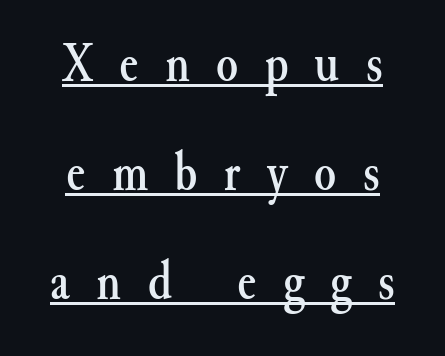
{"serif": "yes", "italic": "no", "width": "normal", "stroke_contrast": "medium", "x_height": "small", "monospaced": "no", "underline": "yes", "line_spacing": "loose", "line_spacing_ratio": 1.95, "letter_spacing": "wide", "letter_spacing_em": 0.47, "glyph_px": 56}
